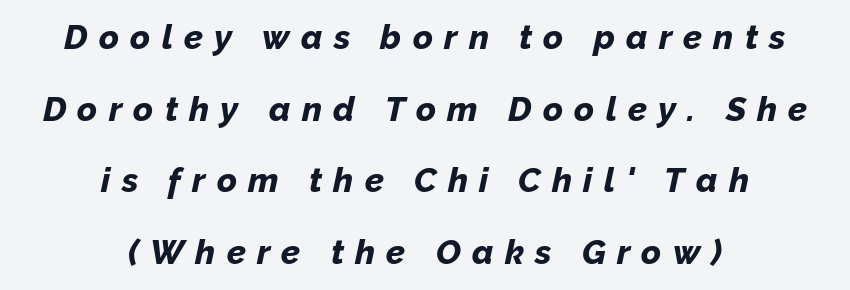
{"italic": "yes", "lean": "right", "slant_degrees": 12, "bold": "yes", "weight": "bold", "width": "normal", "stroke_contrast": "low", "x_height": "medium", "monospaced": "no", "underline": "no", "align": "center", "line_spacing": "loose", "line_spacing_ratio": 2.11, "letter_spacing": "wide", "letter_spacing_em": 0.33, "glyph_px": 34}
